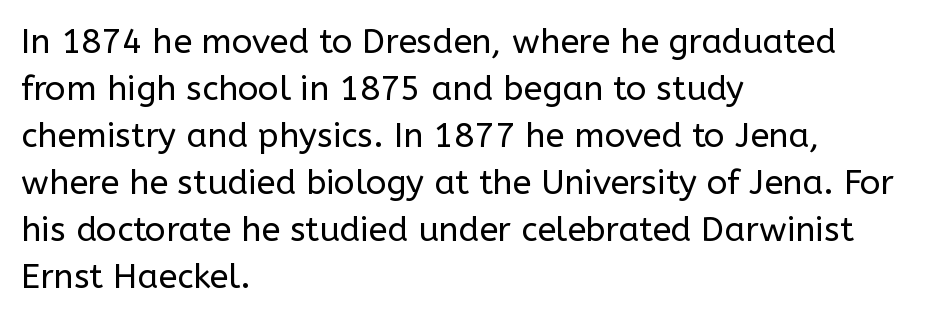
The image shows 34 px regular-weight sans-serif type, upright; set left-aligned, normal line spacing (1.38x), normal letter spacing, not underlined; low stroke contrast and a medium x-height.
